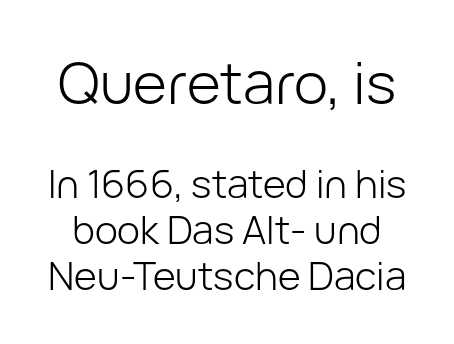
Q: Is the text bold? A: No.
Q: Is the text italic (slanted)? A: No, it is upright.
Q: Is the typeface a serif or a sans-serif typeface? A: Sans-serif.
Q: Is the text underlined? A: No.
Q: Is the spacing between letters normal or unusually wide? A: Normal.
Q: Which block of text is set in a larger size, the first (top) or the second (bottom)? A: The first (top) one.
Q: Width (condensed, normal, or wide)? A: Normal.
Q: Stroke contrast? A: Low.
Q: x-height? A: Medium.
Q: Monospaced? A: No.
